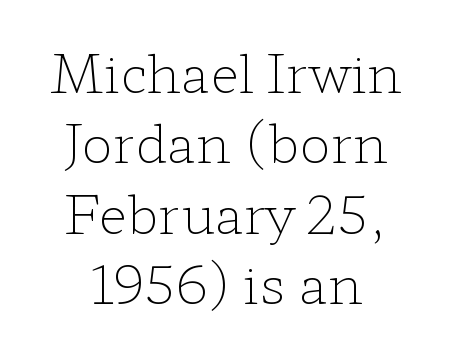
Q: Is the text bold? A: No.
Q: Is the text italic (slanted)? A: No, it is upright.
Q: Is the typeface a serif or a sans-serif typeface? A: Serif.
Q: Is the text underlined? A: No.
Q: How is the paragraph aligned? A: Centered.
Q: Is the spacing between letters normal or unusually wide? A: Normal.
Q: Is the spacing between lines tight, normal or loose? A: Normal.
Q: Width (condensed, normal, or wide)? A: Wide.
Q: Stroke contrast? A: Low.
Q: x-height? A: Medium.
Q: Monospaced? A: No.
